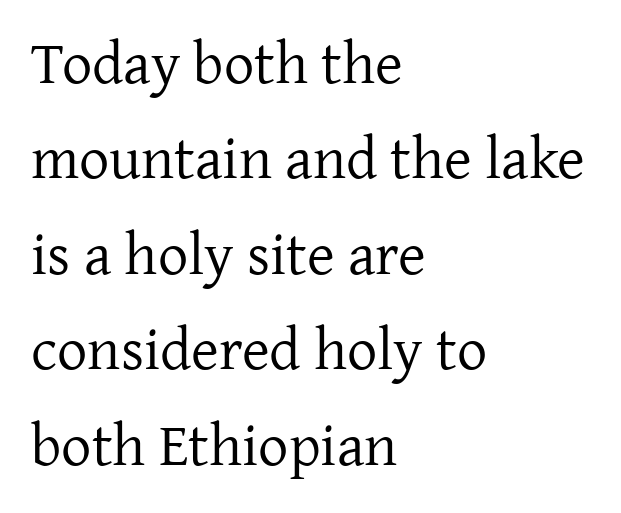
Tracking value appears to be zero — textbook default spacing. Unmarked baselines from the first word to the last. The letters stand upright; this is a roman face. These lines are set flush left with a ragged right edge.
